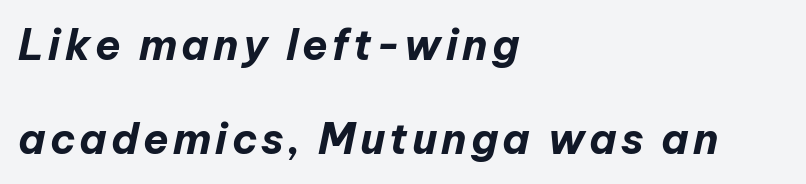
The letters are slanted; this is an italic face. The line-height multiplier appears high, well above default. The glyphs are unaccompanied by any horizontal stroke below them. Each glyph is drawn with heavy, bold strokes. The typesetter chose a ragged-right arrangement here.
